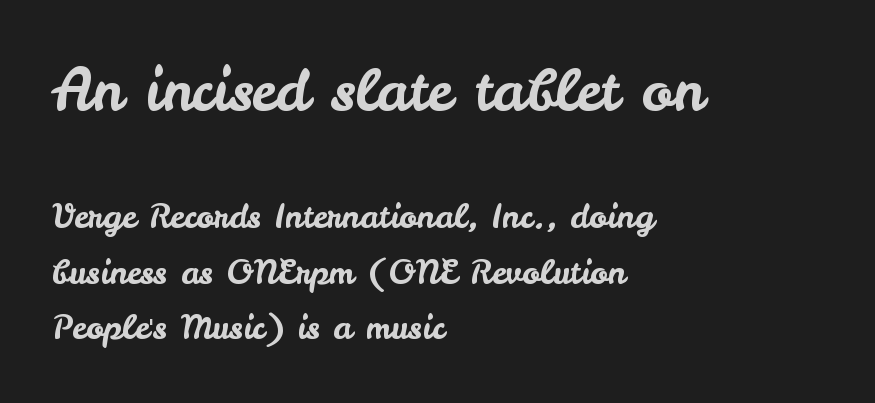
Q: Is the text italic (slanted)? A: Yes.
Q: Is the typeface a serif or a sans-serif typeface? A: Sans-serif.
Q: Is the text underlined? A: No.
Q: How is the paragraph aligned? A: Left-aligned.
Q: Is the spacing between letters normal or unusually wide? A: Normal.
Q: Is the spacing between lines tight, normal or loose? A: Normal.
Q: Which block of text is set in a larger size, the first (top) or the second (bottom)? A: The first (top) one.
Q: Width (condensed, normal, or wide)? A: Normal.
Q: Stroke contrast? A: Low.
Q: x-height? A: Small.
Q: Monospaced? A: No.
